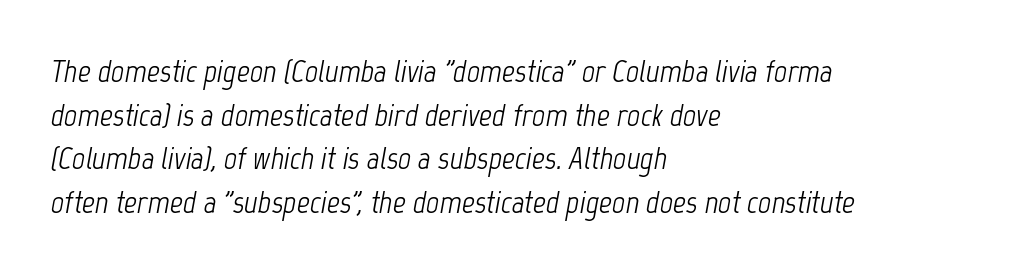
{"italic": "yes", "lean": "right", "slant_degrees": 12, "bold": "no", "weight": "light", "width": "condensed", "stroke_contrast": "low", "x_height": "medium", "monospaced": "no", "underline": "no", "align": "left", "line_spacing": "normal", "line_spacing_ratio": 1.36, "letter_spacing": "normal", "letter_spacing_em": 0.0, "glyph_px": 32}
